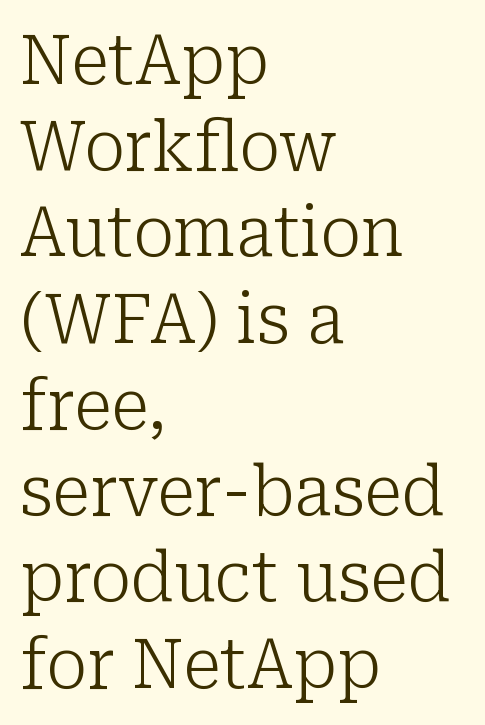
The image shows 69 px light serif type, upright; set left-aligned, normal line spacing (1.25x), normal letter spacing, not underlined; low stroke contrast and a medium x-height.
